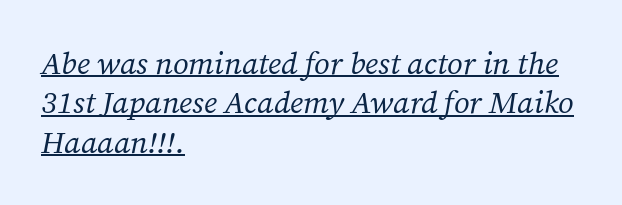
{"serif": "yes", "italic": "yes", "lean": "right", "slant_degrees": 12, "bold": "no", "weight": "regular", "width": "normal", "stroke_contrast": "medium", "x_height": "medium", "monospaced": "no", "underline": "yes", "align": "left", "line_spacing": "normal", "line_spacing_ratio": 1.27, "letter_spacing": "normal", "letter_spacing_em": 0.0, "glyph_px": 31}
